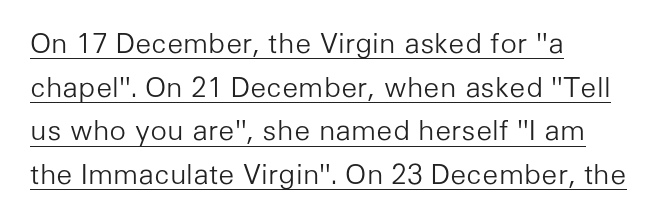
Q: Is the text bold? A: No.
Q: Is the text italic (slanted)? A: No, it is upright.
Q: Is the typeface a serif or a sans-serif typeface? A: Sans-serif.
Q: Is the text underlined? A: Yes.
Q: How is the paragraph aligned? A: Left-aligned.
Q: Is the spacing between letters normal or unusually wide? A: Normal.
Q: Is the spacing between lines tight, normal or loose? A: Normal.
Q: Width (condensed, normal, or wide)? A: Normal.
Q: Stroke contrast? A: Low.
Q: x-height? A: Medium.
Q: Monospaced? A: No.
